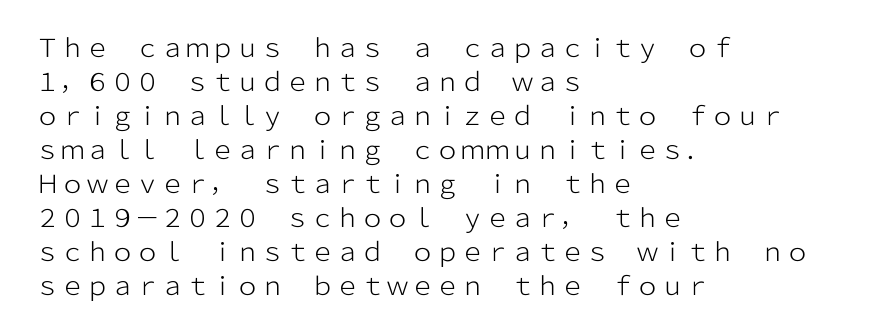
A normal amount of white space separates one row of letters from the next. Honestly, the letter spacing is just normal — you wouldn't notice it. The font's upright variant was chosen for this text. Is this a heavy cut? Hardly; it is regular or lighter. Caption: multi-line text, flush left, ragged right.
